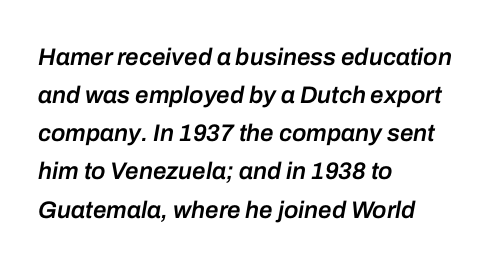
{"italic": "yes", "lean": "right", "slant_degrees": 10, "bold": "semi", "underline": "no", "align": "left", "line_spacing": "normal", "line_spacing_ratio": 1.59, "letter_spacing": "normal", "letter_spacing_em": 0.0, "glyph_px": 24}
